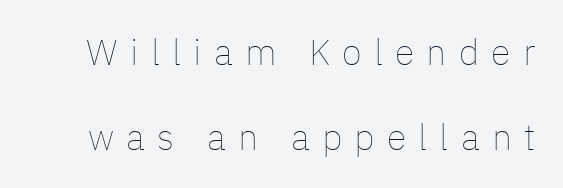
{"italic": "no", "bold": "no", "weight": "thin", "width": "normal", "stroke_contrast": "low", "x_height": "medium", "monospaced": "no", "underline": "no", "line_spacing": "loose", "line_spacing_ratio": 2.35, "letter_spacing": "wide", "letter_spacing_em": 0.34, "glyph_px": 36}
